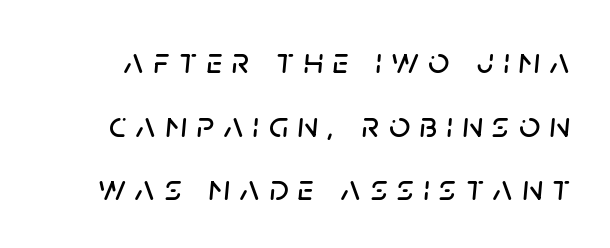
Q: Is the text italic (slanted)? A: Yes, it leans right by about 5 degrees.
Q: Is the text underlined? A: No.
Q: Is the spacing between letters normal or unusually wide? A: Unusually wide.
Q: Width (condensed, normal, or wide)? A: Normal.
Q: Stroke contrast? A: Low.
Q: x-height? A: Large.
Q: Monospaced? A: No.
